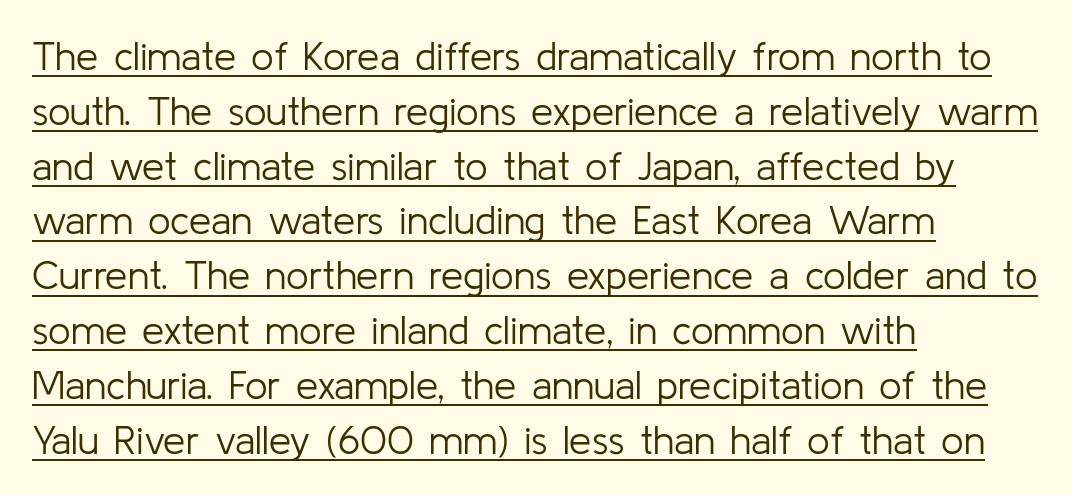
The image shows 40 px light sans-serif type, upright; set left-aligned, normal line spacing (1.37x), normal letter spacing, underlined; low stroke contrast and a medium x-height.
